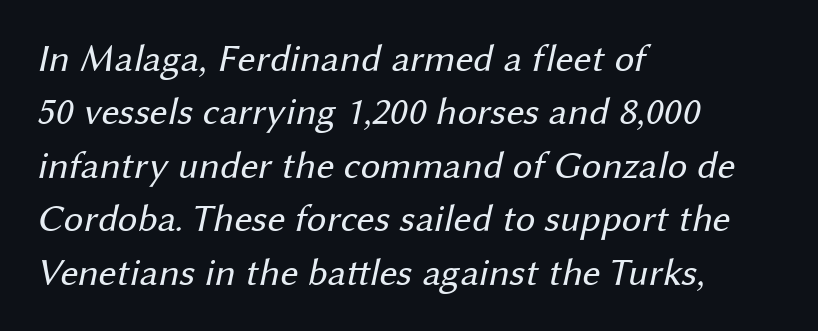
Q: Is the text bold? A: No.
Q: Is the typeface a serif or a sans-serif typeface? A: Sans-serif.
Q: Is the text underlined? A: No.
Q: How is the paragraph aligned? A: Left-aligned.
Q: Is the spacing between letters normal or unusually wide? A: Normal.
Q: Is the spacing between lines tight, normal or loose? A: Normal.
Q: Width (condensed, normal, or wide)? A: Normal.
Q: Stroke contrast? A: Medium.
Q: x-height? A: Medium.
Q: Monospaced? A: No.
